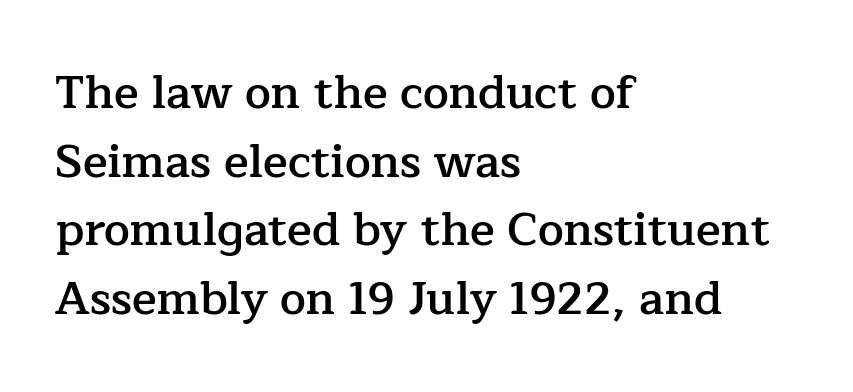
The image shows 46 px semibold serif type, upright; set left-aligned, normal line spacing (1.49x), normal letter spacing, not underlined; low stroke contrast and a medium x-height.
